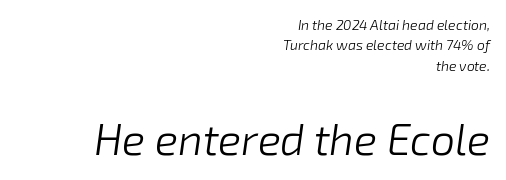
The image shows 43 px light type, italic (leaning right); set right-aligned, normal line spacing (1.46x), normal letter spacing, not underlined; the second (bottom) block is 3.07x larger; low stroke contrast and a medium x-height.
